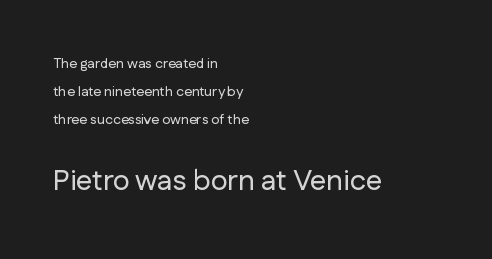
{"serif": "no", "italic": "no", "width": "normal", "stroke_contrast": "low", "x_height": "medium", "monospaced": "no", "underline": "no", "align": "left", "line_spacing": "loose", "line_spacing_ratio": 1.99, "letter_spacing": "normal", "letter_spacing_em": 0.0, "larger_block": "second", "size_ratio": 2.07, "glyph_px": 29}
